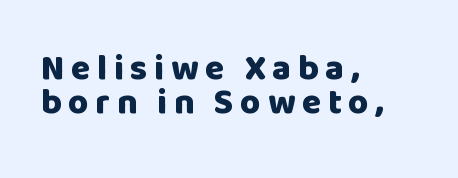
The specimen omits any rule beneath the text block's lines. The lines are quadded left. Proportional: the letters do not fall into vertical columns. Tall strokes in this sample are plumb rather than angled. The typeface chosen for these lines omits serifs.
